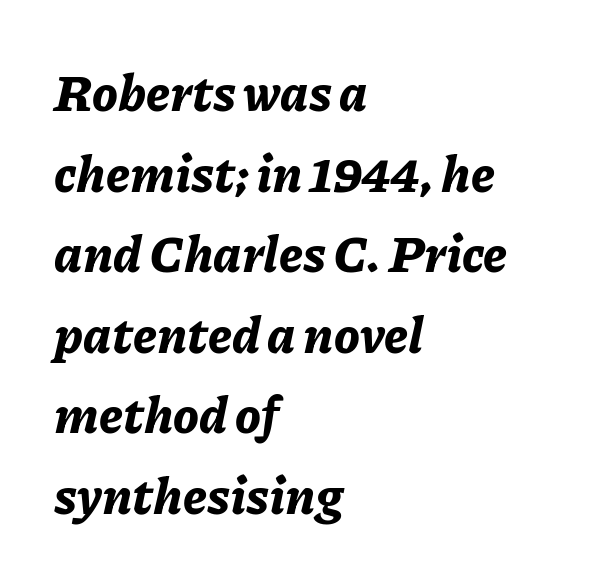
{"italic": "yes", "lean": "right", "slant_degrees": 11, "bold": "yes", "weight": "bold", "width": "normal", "stroke_contrast": "low", "x_height": "medium", "monospaced": "no", "underline": "no", "align": "left", "line_spacing": "normal", "line_spacing_ratio": 1.58, "letter_spacing": "normal", "letter_spacing_em": 0.0, "glyph_px": 51}
